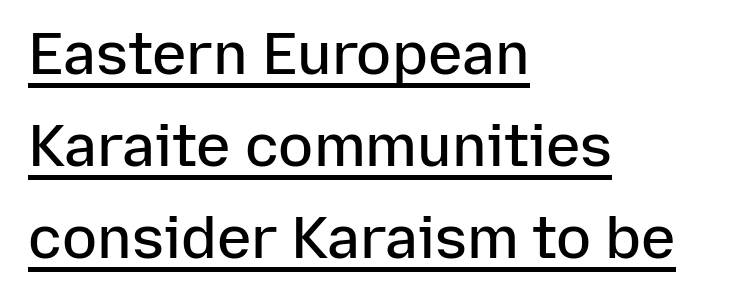
The passage shown is typed in a proportional face where columns would drift. Layout note: lines flush left. The rendering uses the underline text-decoration. Strokes here are thickened, but only to semibold level. Are there feet on the stems? There aren't — it's a sans.
